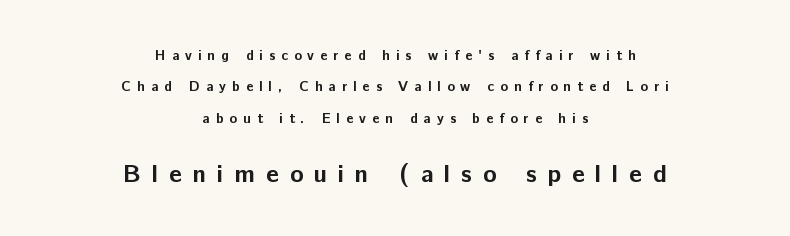
Q: Is the text bold? A: Yes.
Q: Is the text italic (slanted)? A: No, it is upright.
Q: Is the text underlined? A: No.
Q: How is the paragraph aligned? A: Centered.
Q: Is the spacing between letters normal or unusually wide? A: Unusually wide.
Q: Is the spacing between lines tight, normal or loose? A: Loose.
Q: Which block of text is set in a larger size, the first (top) or the second (bottom)? A: The second (bottom) one.
